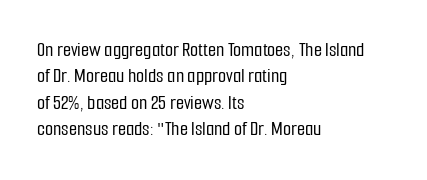
Q: Is the text italic (slanted)? A: No, it is upright.
Q: Is the text underlined? A: No.
Q: How is the paragraph aligned? A: Left-aligned.
Q: Is the spacing between letters normal or unusually wide? A: Normal.
Q: Is the spacing between lines tight, normal or loose? A: Normal.
